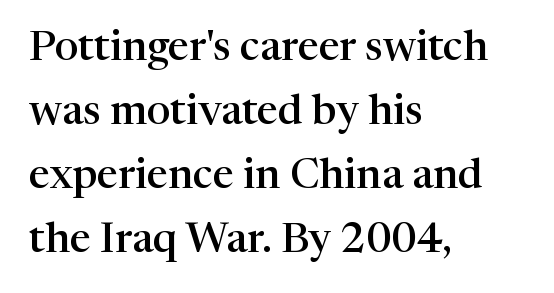
Do the letters lean? They stand straight. Leading: standard. Firm but not heavy-handed strokes: this text is semibold. Nobody touched the tracking dial on this one. The lines are quadded left.
